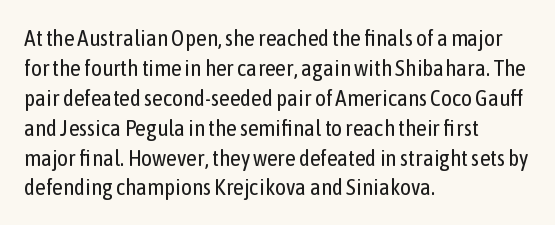
{"italic": "no", "bold": "no", "underline": "no", "align": "left", "line_spacing": "normal", "line_spacing_ratio": 1.3, "letter_spacing": "normal", "letter_spacing_em": 0.0, "glyph_px": 23}
